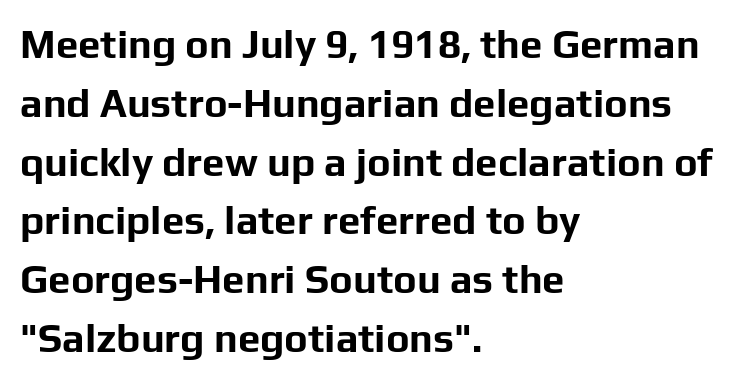
The image shows 40 px bold sans-serif type, upright; set left-aligned, normal line spacing (1.47x), normal letter spacing, not underlined; low stroke contrast and a medium x-height.
